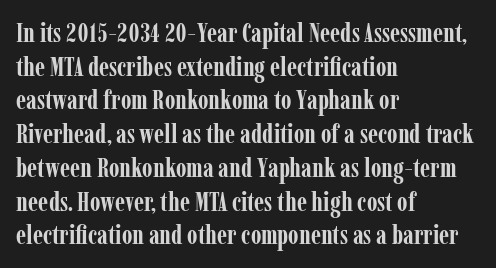
Q: Is the text bold? A: Yes.
Q: Is the text italic (slanted)? A: No, it is upright.
Q: Is the text underlined? A: No.
Q: How is the paragraph aligned? A: Left-aligned.
Q: Is the spacing between letters normal or unusually wide? A: Normal.
Q: Is the spacing between lines tight, normal or loose? A: Normal.
